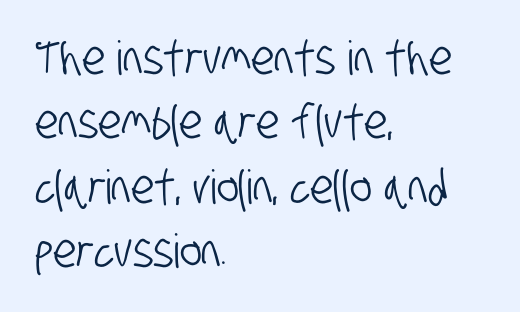
Q: Is the typeface a serif or a sans-serif typeface? A: Sans-serif.
Q: Is the text underlined? A: No.
Q: How is the paragraph aligned? A: Left-aligned.
Q: Is the spacing between letters normal or unusually wide? A: Normal.
Q: Is the spacing between lines tight, normal or loose? A: Normal.
Q: Width (condensed, normal, or wide)? A: Condensed.
Q: Stroke contrast? A: Low.
Q: x-height? A: Large.
Q: Monospaced? A: No.
